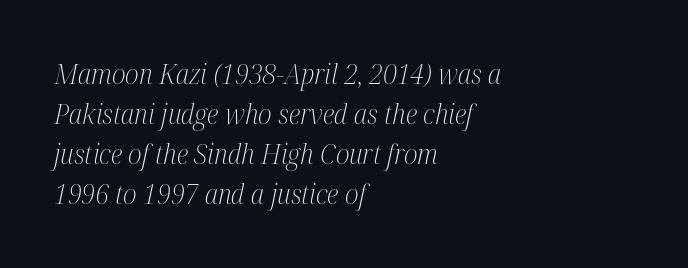
{"serif": "yes", "italic": "yes", "lean": "right", "slant_degrees": 12, "bold": "no", "weight": "light", "width": "condensed", "stroke_contrast": "medium", "x_height": "medium", "monospaced": "no", "underline": "no", "align": "left", "line_spacing": "normal", "line_spacing_ratio": 1.43, "letter_spacing": "normal", "letter_spacing_em": 0.0, "glyph_px": 28}
